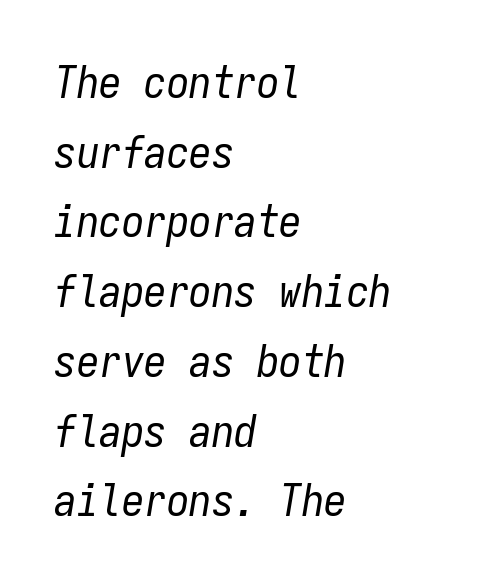
{"italic": "yes", "lean": "right", "slant_degrees": 9, "bold": "no", "weight": "regular", "width": "condensed", "stroke_contrast": "low", "x_height": "medium", "monospaced": "yes", "underline": "no", "align": "left", "line_spacing": "normal", "line_spacing_ratio": 1.55, "letter_spacing": "normal", "letter_spacing_em": 0.0, "glyph_px": 45}
